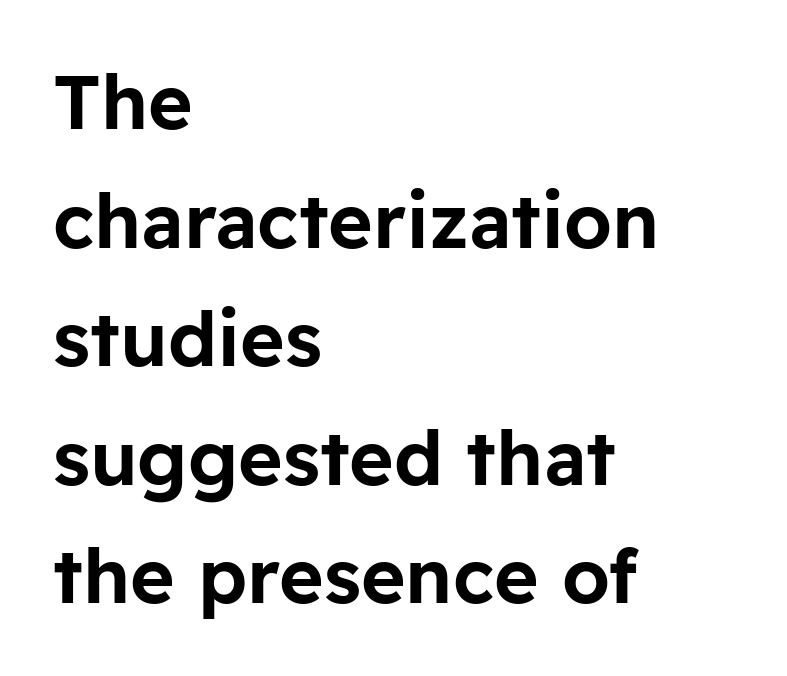
The image shows 76 px sans-serif type, upright; set left-aligned, normal line spacing (1.56x), normal letter spacing, not underlined; low stroke contrast and a medium x-height.
